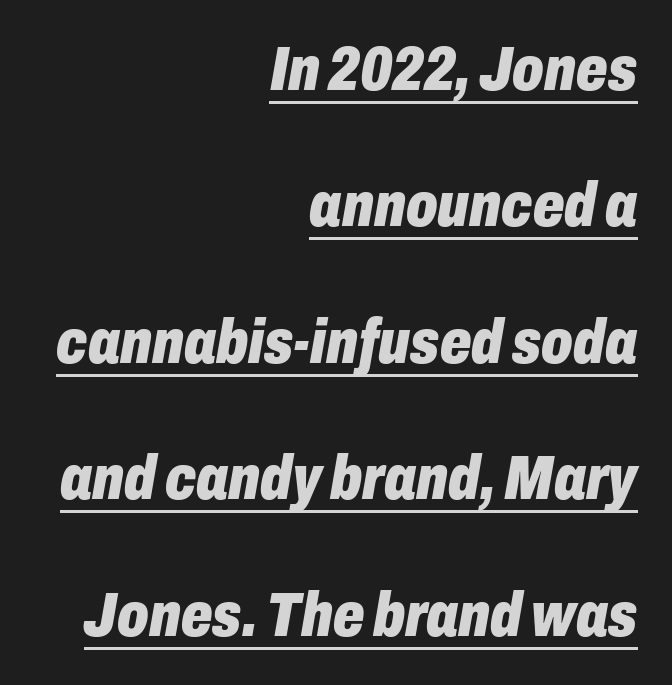
Baseline-to-baseline distance is far greater than the letter height. It's the slanting kind of type. You could not count columns in this text — the font is proportionally spaced. Standard letterfit; no display-style spreading of the glyphs. Caption: bold face, heavy strokes.
